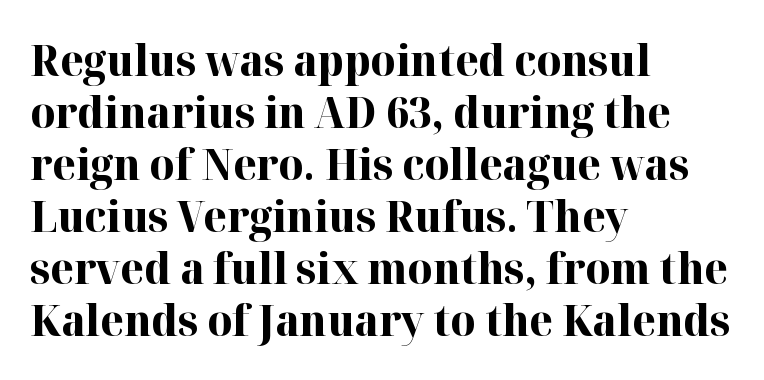
A typesetter would call this proportional, since set widths differ per character. The lettering stays uniformly vertical, giving the passage a roman look. The letters carry serifs — small finishing strokes at the ends of their stems. The ragged edge is on the right, which tells us the setting is flush left.
